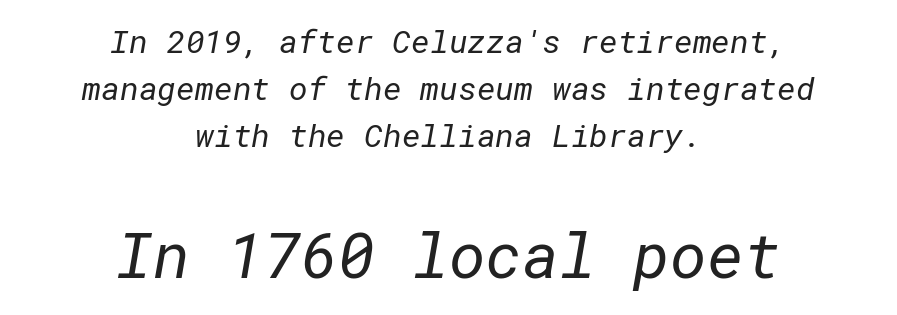
{"serif": "no", "bold": "no", "weight": "regular", "width": "normal", "stroke_contrast": "low", "x_height": "medium", "underline": "no", "align": "center", "line_spacing": "normal", "line_spacing_ratio": 1.47, "letter_spacing": "normal", "letter_spacing_em": 0.0, "larger_block": "second", "size_ratio": 1.97, "glyph_px": 63}
